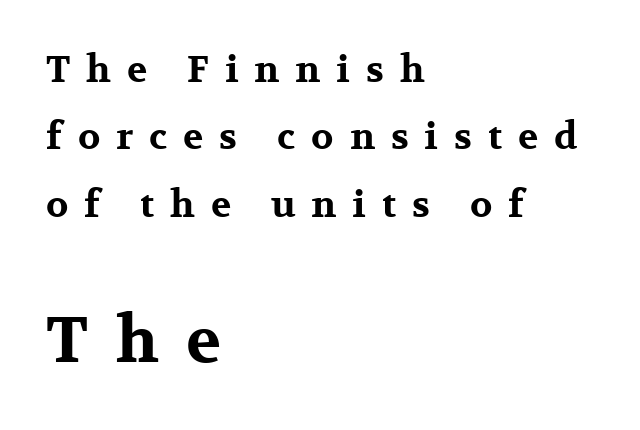
Q: Is the text bold? A: Yes.
Q: Is the text italic (slanted)? A: No, it is upright.
Q: Is the typeface a serif or a sans-serif typeface? A: Serif.
Q: Is the text underlined? A: No.
Q: How is the paragraph aligned? A: Left-aligned.
Q: Is the spacing between letters normal or unusually wide? A: Unusually wide.
Q: Which block of text is set in a larger size, the first (top) or the second (bottom)? A: The second (bottom) one.
Q: Width (condensed, normal, or wide)? A: Wide.
Q: Stroke contrast? A: Medium.
Q: x-height? A: Medium.
Q: Monospaced? A: No.
